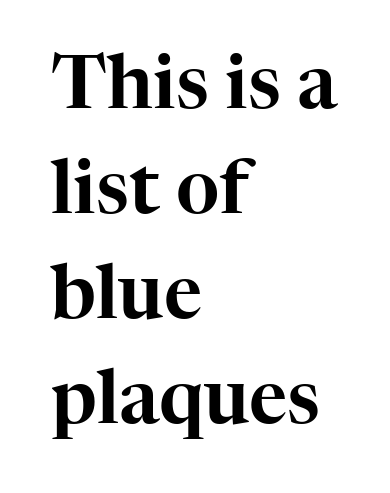
The image shows 74 px serif type, upright; set left-aligned, normal line spacing (1.42x), normal letter spacing, not underlined; high stroke contrast and a medium x-height.
